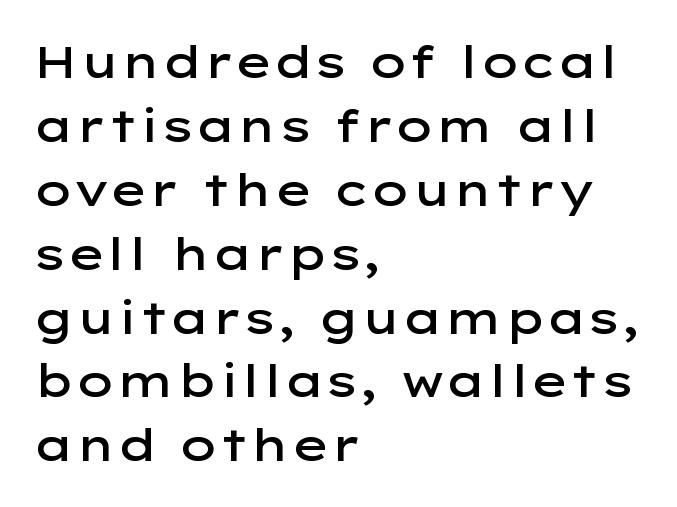
The image shows 45 px semibold, wide sans-serif type, upright; set left-aligned, normal line spacing (1.42x), normal letter spacing, not underlined; low stroke contrast and a medium x-height.
